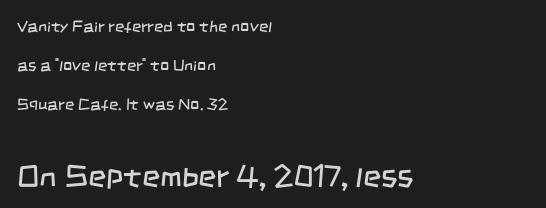
Q: Is the text bold? A: No.
Q: Is the typeface a serif or a sans-serif typeface? A: Sans-serif.
Q: Is the text underlined? A: No.
Q: How is the paragraph aligned? A: Left-aligned.
Q: Is the spacing between letters normal or unusually wide? A: Normal.
Q: Is the spacing between lines tight, normal or loose? A: Loose.
Q: Which block of text is set in a larger size, the first (top) or the second (bottom)? A: The second (bottom) one.
Q: Width (condensed, normal, or wide)? A: Condensed.
Q: Stroke contrast? A: Low.
Q: x-height? A: Large.
Q: Monospaced? A: No.
